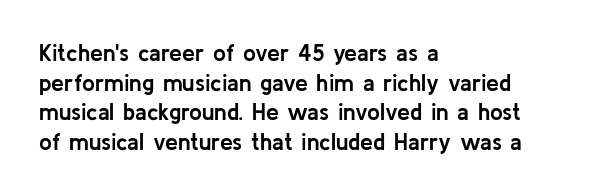
{"italic": "no", "bold": "yes", "underline": "no", "align": "left", "line_spacing": "normal", "line_spacing_ratio": 1.29, "letter_spacing": "normal", "letter_spacing_em": 0.0, "glyph_px": 23}
